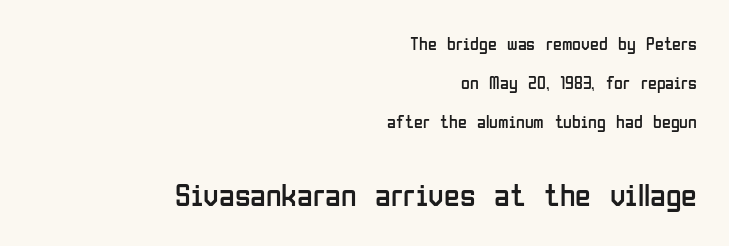
Q: Is the text bold? A: No.
Q: Is the text italic (slanted)? A: No, it is upright.
Q: Is the typeface a serif or a sans-serif typeface? A: Sans-serif.
Q: Is the text underlined? A: No.
Q: How is the paragraph aligned? A: Right-aligned.
Q: Is the spacing between letters normal or unusually wide? A: Normal.
Q: Is the spacing between lines tight, normal or loose? A: Loose.
Q: Which block of text is set in a larger size, the first (top) or the second (bottom)? A: The second (bottom) one.
Q: Width (condensed, normal, or wide)? A: Condensed.
Q: Stroke contrast? A: Low.
Q: x-height? A: Medium.
Q: Monospaced? A: No.
